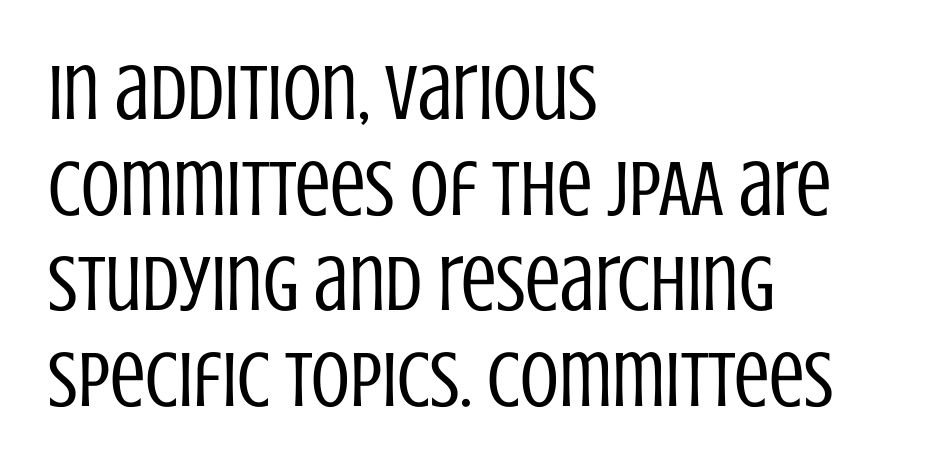
Q: Is the text bold? A: No.
Q: Is the text italic (slanted)? A: No, it is upright.
Q: Is the typeface a serif or a sans-serif typeface? A: Sans-serif.
Q: Is the text underlined? A: No.
Q: How is the paragraph aligned? A: Left-aligned.
Q: Is the spacing between letters normal or unusually wide? A: Normal.
Q: Width (condensed, normal, or wide)? A: Condensed.
Q: Stroke contrast? A: Low.
Q: x-height? A: Large.
Q: Monospaced? A: No.
